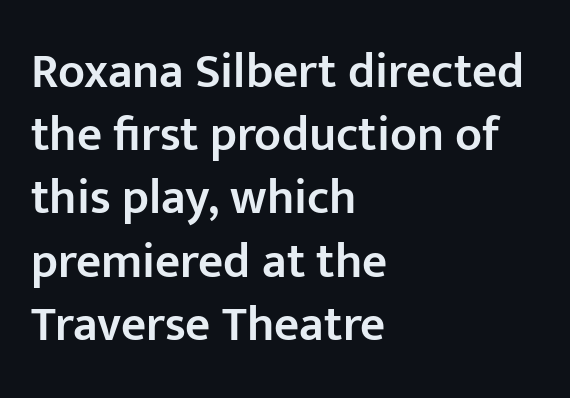
The image shows 49 px semibold sans-serif type, upright; set left-aligned, normal line spacing (1.29x), normal letter spacing, not underlined; low stroke contrast and a medium x-height.
